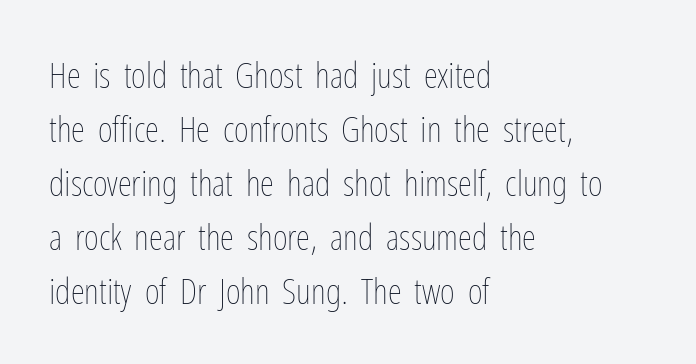
{"italic": "no", "bold": "no", "weight": "thin", "width": "condensed", "stroke_contrast": "low", "x_height": "medium", "monospaced": "no", "underline": "no", "align": "left", "line_spacing": "normal", "line_spacing_ratio": 1.5, "letter_spacing": "normal", "letter_spacing_em": 0.0, "glyph_px": 36}
